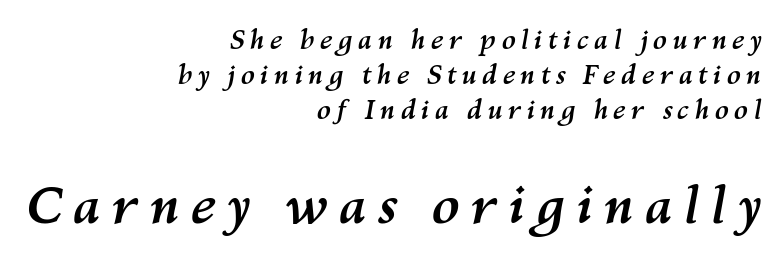
{"italic": "yes", "lean": "right", "slant_degrees": 10, "bold": "yes", "weight": "semibold", "width": "normal", "stroke_contrast": "medium", "x_height": "medium", "monospaced": "no", "underline": "no", "align": "right", "line_spacing": "normal", "line_spacing_ratio": 1.35, "larger_block": "second", "size_ratio": 2.0, "glyph_px": 52}
